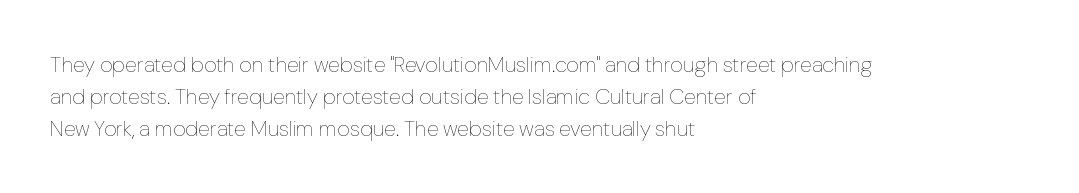
The image shows 22 px text type, upright; set left-aligned, normal line spacing (1.45x), normal letter spacing, not underlined.
